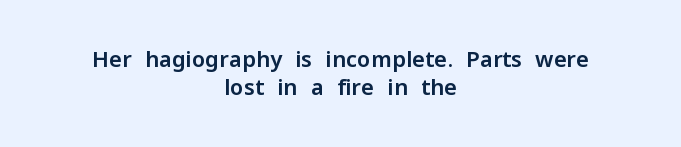
The image shows 22 px text type, upright; set centered, normal line spacing (1.28x), normal letter spacing, not underlined.
